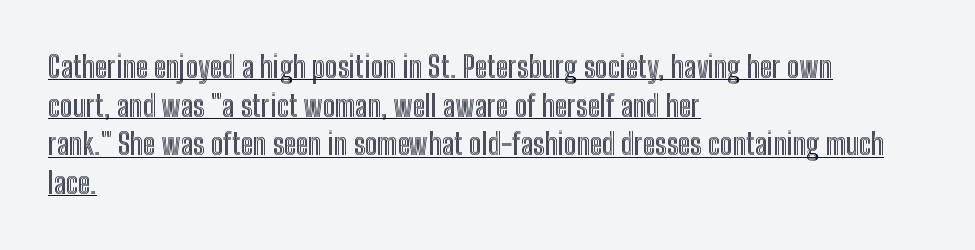
Rows of type keep a routine distance in the vertical direction. Underlining? Definitely there. The font's upright variant was chosen for this text. This sample has the flowing, uneven cadence of proportional lettering. Standard letterfit; no display-style spreading of the glyphs. Does the copy run flush right? No — it runs flush left.
